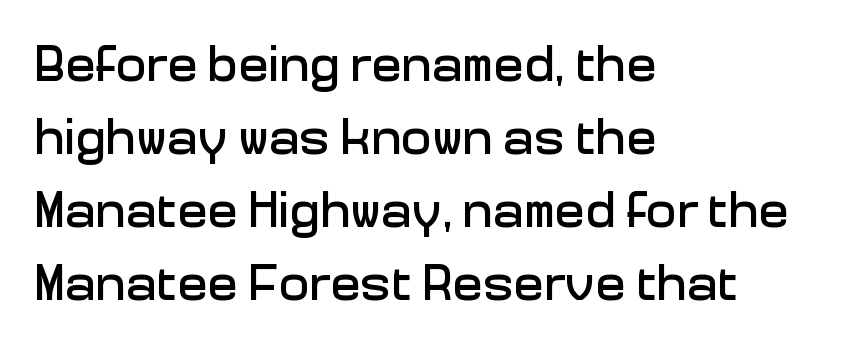
Q: Is the text italic (slanted)? A: No, it is upright.
Q: Is the typeface a serif or a sans-serif typeface? A: Sans-serif.
Q: Is the text underlined? A: No.
Q: How is the paragraph aligned? A: Left-aligned.
Q: Is the spacing between letters normal or unusually wide? A: Normal.
Q: Is the spacing between lines tight, normal or loose? A: Normal.
Q: Width (condensed, normal, or wide)? A: Normal.
Q: Stroke contrast? A: Low.
Q: x-height? A: Medium.
Q: Monospaced? A: No.
